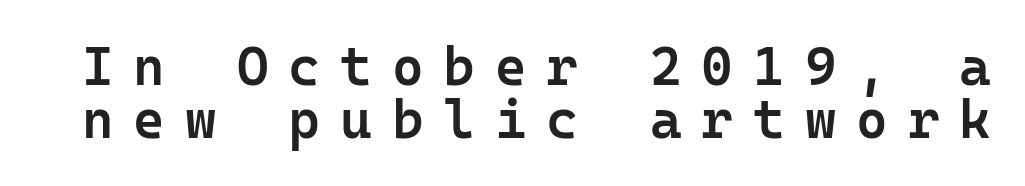
{"serif": "no", "italic": "no", "bold": "semi", "weight": "semibold", "width": "normal", "stroke_contrast": "low", "x_height": "medium", "monospaced": "yes", "underline": "no", "line_spacing": "tight", "line_spacing_ratio": 0.99, "letter_spacing": "wide", "letter_spacing_em": 0.37, "glyph_px": 54}
